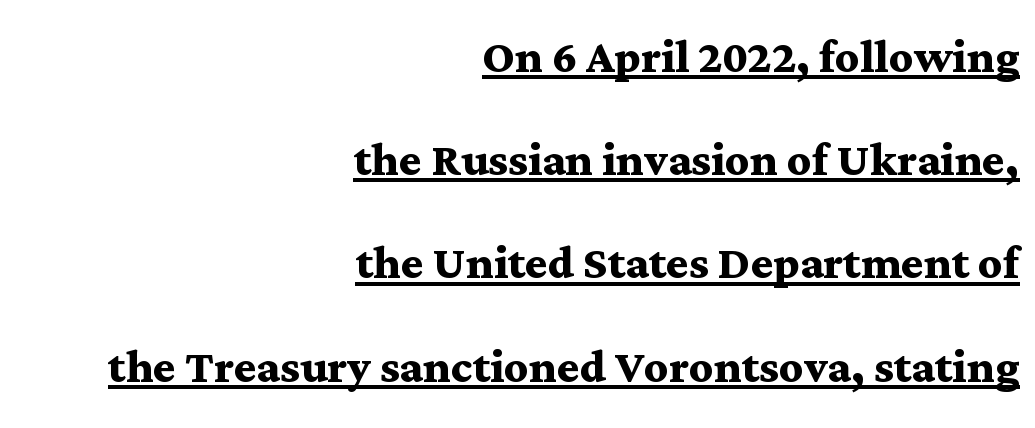
The image shows 59 px semibold, wide serif type, upright; set right-aligned, line spacing 1.75x, normal letter spacing, underlined; medium stroke contrast and a medium x-height.
